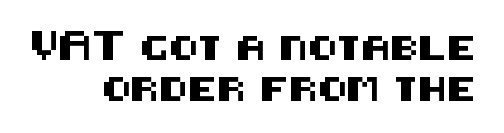
The specimen reads as upright at a glance. Bare-footed words on every line. Nobody touched the tracking dial on this one.
